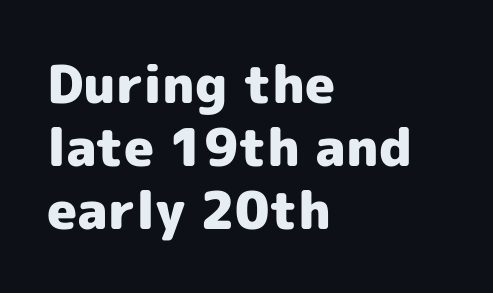
The image shows 52 px heavy sans-serif type, upright; set left-aligned, line spacing 1.21x, normal letter spacing, not underlined; a medium x-height.
